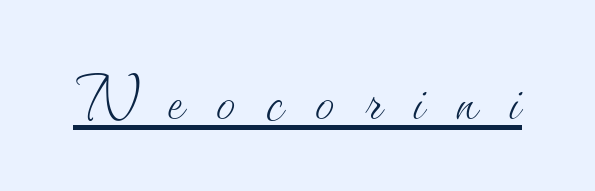
The image shows 78 px thin type; set unusually wide letter spacing (+0.41 em), underlined; medium stroke contrast and a small x-height.
